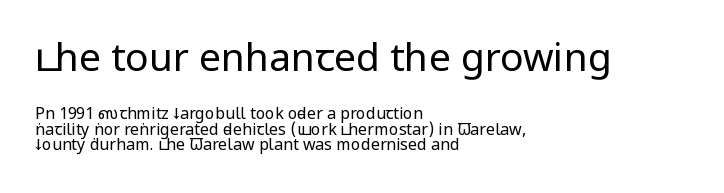
Q: Is the text bold? A: No.
Q: Is the text italic (slanted)? A: No, it is upright.
Q: Is the typeface a serif or a sans-serif typeface? A: Sans-serif.
Q: Is the text underlined? A: No.
Q: How is the paragraph aligned? A: Left-aligned.
Q: Is the spacing between letters normal or unusually wide? A: Normal.
Q: Is the spacing between lines tight, normal or loose? A: Tight.
Q: Which block of text is set in a larger size, the first (top) or the second (bottom)? A: The first (top) one.
Q: Width (condensed, normal, or wide)? A: Condensed.
Q: Stroke contrast? A: Low.
Q: x-height? A: Large.
Q: Monospaced? A: No.
